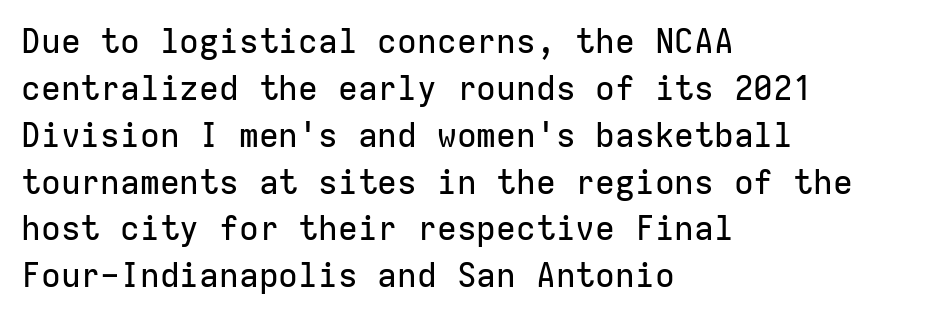
{"serif": "no", "italic": "no", "width": "normal", "stroke_contrast": "low", "x_height": "medium", "monospaced": "yes", "underline": "no", "align": "left", "line_spacing": "normal", "line_spacing_ratio": 1.42, "letter_spacing": "normal", "letter_spacing_em": 0.0, "glyph_px": 33}
